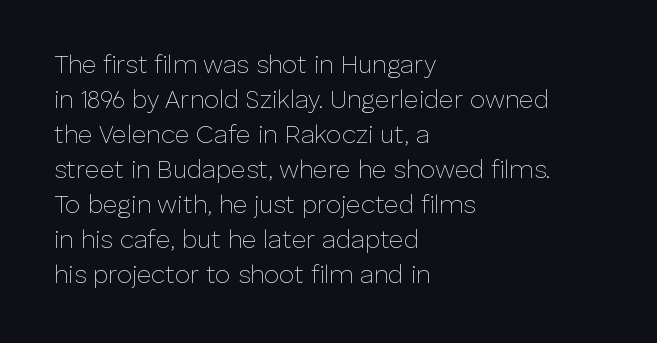
Q: Is the text bold? A: No.
Q: Is the text italic (slanted)? A: No, it is upright.
Q: Is the text underlined? A: No.
Q: How is the paragraph aligned? A: Left-aligned.
Q: Is the spacing between letters normal or unusually wide? A: Normal.
Q: Is the spacing between lines tight, normal or loose? A: Normal.
